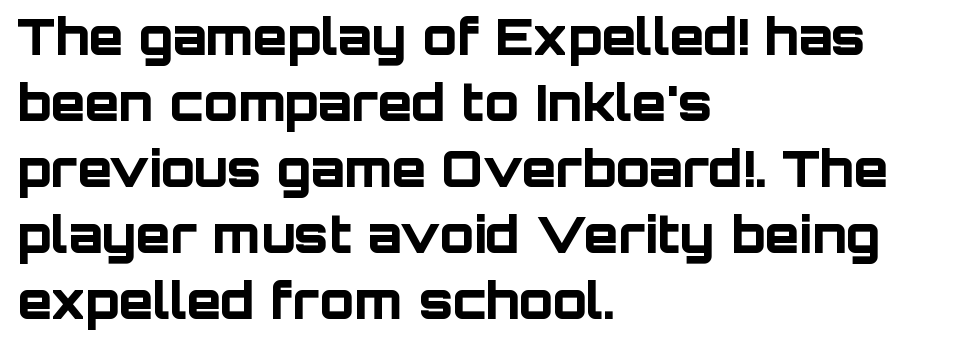
{"serif": "no", "italic": "no", "bold": "yes", "weight": "bold", "width": "normal", "stroke_contrast": "low", "x_height": "large", "monospaced": "no", "underline": "no", "align": "left", "line_spacing": "normal", "line_spacing_ratio": 1.32, "letter_spacing": "normal", "letter_spacing_em": 0.0, "glyph_px": 50}
